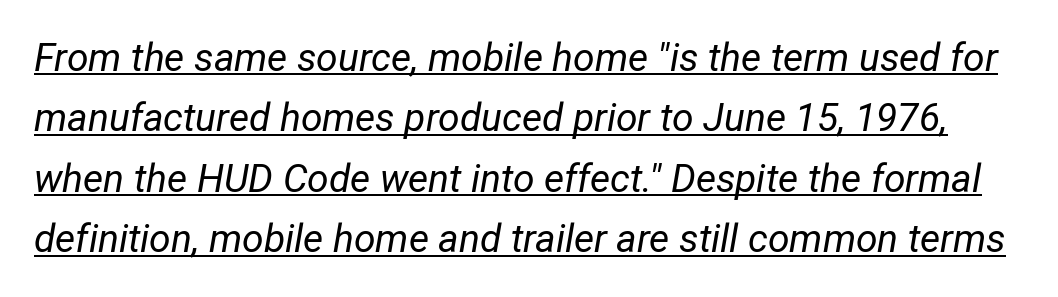
Nothing heavy about these letters — not bold at all. The rendering applies a slant to the glyphs. The rendering uses a moderate line-height, typical for paragraphs. This rendering leaves character spacing at its baseline value. The glyphs are accompanied by a horizontal stroke just below them. Each letter keeps its own natural width here, so spacing adapts to shape.
